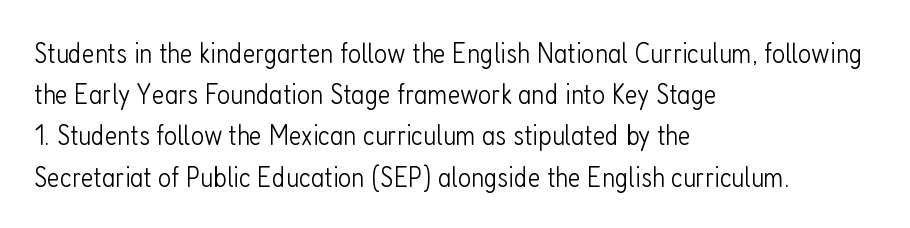
Q: Is the text bold? A: No.
Q: Is the text italic (slanted)? A: No, it is upright.
Q: Is the typeface a serif or a sans-serif typeface? A: Sans-serif.
Q: Is the text underlined? A: No.
Q: How is the paragraph aligned? A: Left-aligned.
Q: Is the spacing between letters normal or unusually wide? A: Normal.
Q: Is the spacing between lines tight, normal or loose? A: Normal.
Q: Width (condensed, normal, or wide)? A: Condensed.
Q: Stroke contrast? A: Low.
Q: x-height? A: Medium.
Q: Monospaced? A: No.
